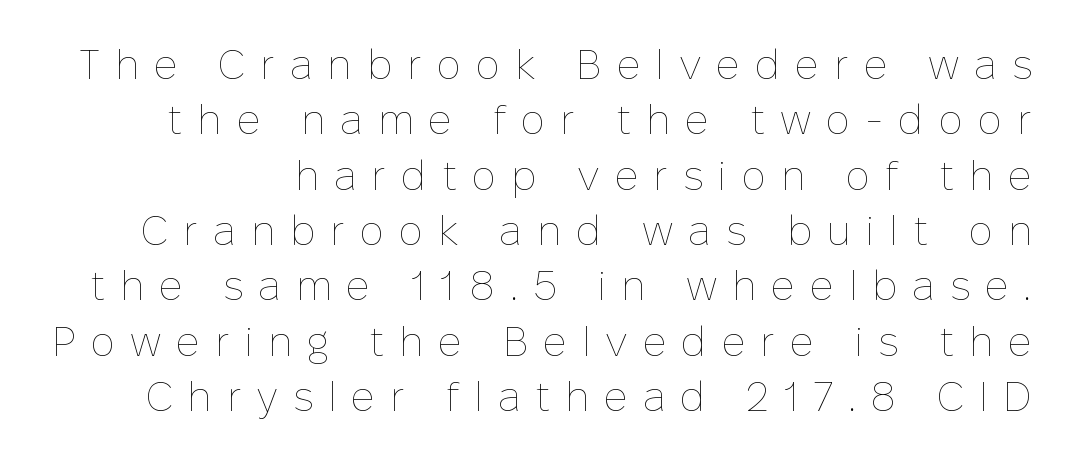
{"italic": "no", "bold": "no", "weight": "thin", "width": "normal", "stroke_contrast": "low", "x_height": "medium", "monospaced": "no", "underline": "no", "line_spacing": "normal", "line_spacing_ratio": 1.35, "letter_spacing": "wide", "letter_spacing_em": 0.36, "glyph_px": 41}
